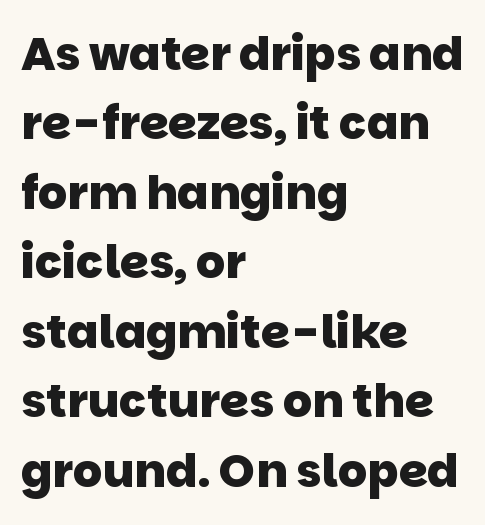
Honestly, the letter spacing is just normal — you wouldn't notice it. Quick note: underline off. Character widths vary here, with narrow letters taking less room than wide ones. All the whitespace from short lines collects on the right. Stroke terminals: plain, sans-serif.
